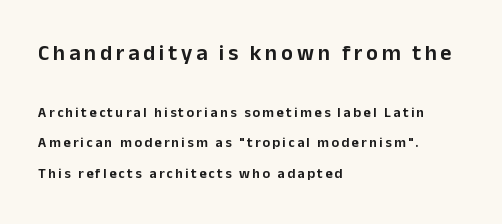
Posture: straight, roman, zero tilt. The letters in the upper block stand taller than those in the block below. Visually the block forms a straight wall on the left and a jagged coastline on the right. Only glyphs here, with clear space below each row. If you measured baseline to baseline, you'd find a long distance.
